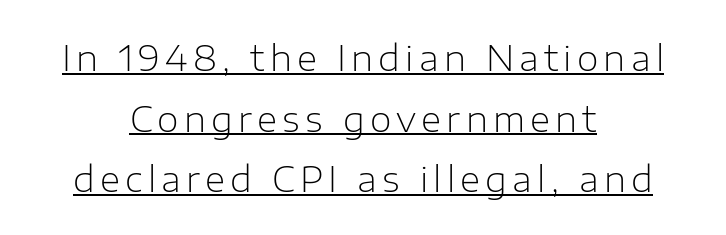
The image shows 35 px light sans-serif type, upright; set centered, line spacing 1.73x, underlined; low stroke contrast and a medium x-height.
